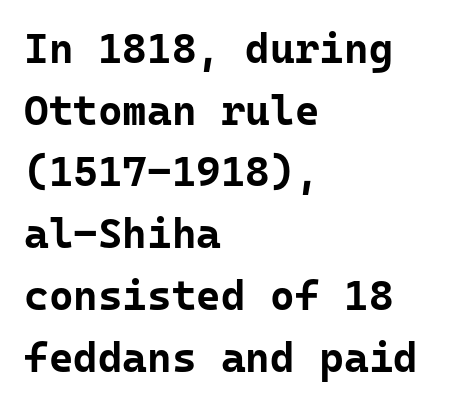
{"serif": "no", "italic": "no", "bold": "yes", "weight": "bold", "width": "normal", "stroke_contrast": "low", "x_height": "medium", "monospaced": "yes", "underline": "no", "align": "left", "line_spacing": "normal", "line_spacing_ratio": 1.47, "letter_spacing": "normal", "letter_spacing_em": 0.0, "glyph_px": 42}
